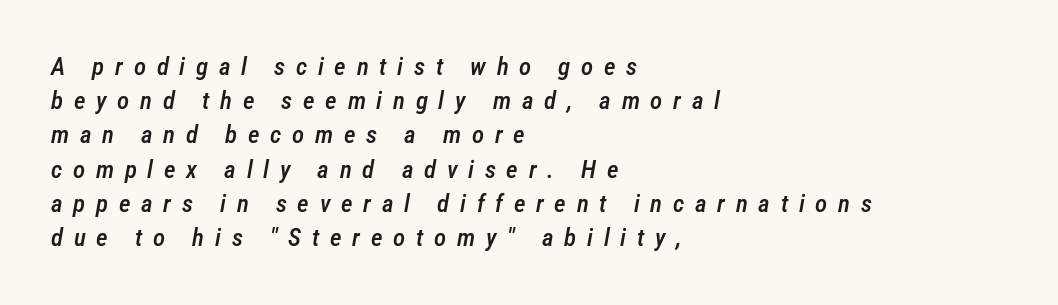
Q: Is the text bold? A: Semi-bold.
Q: Is the text italic (slanted)? A: Yes, it leans right by about 12 degrees.
Q: Is the text underlined? A: No.
Q: How is the paragraph aligned? A: Left-aligned.
Q: Is the spacing between letters normal or unusually wide? A: Unusually wide.
Q: Is the spacing between lines tight, normal or loose? A: Normal.
